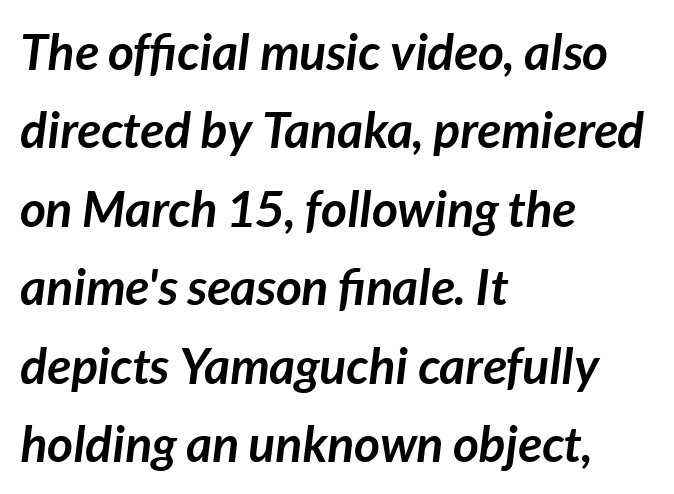
{"italic": "yes", "lean": "right", "slant_degrees": 7, "bold": "yes", "weight": "semibold", "width": "normal", "stroke_contrast": "low", "x_height": "medium", "monospaced": "no", "underline": "no", "align": "left", "line_spacing": "normal", "line_spacing_ratio": 1.57, "letter_spacing": "normal", "letter_spacing_em": 0.0, "glyph_px": 50}
